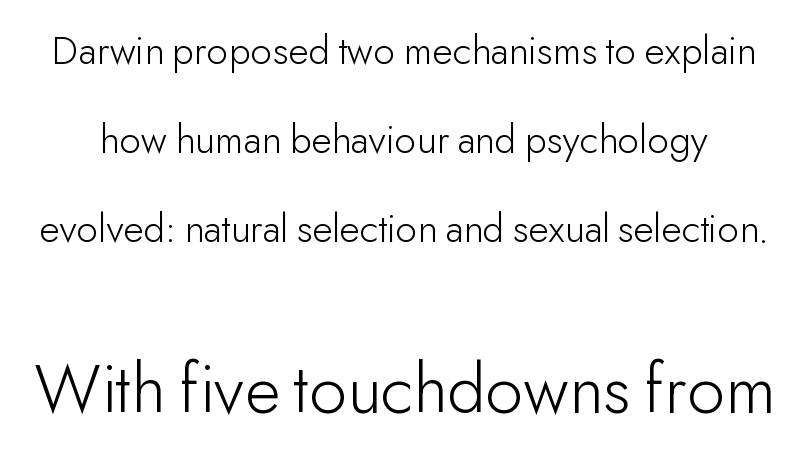
{"serif": "no", "italic": "no", "bold": "no", "weight": "light", "width": "normal", "stroke_contrast": "low", "x_height": "small", "monospaced": "no", "underline": "no", "line_spacing": "loose", "line_spacing_ratio": 2.12, "letter_spacing": "normal", "letter_spacing_em": 0.0, "larger_block": "second", "size_ratio": 1.74, "glyph_px": 73}
